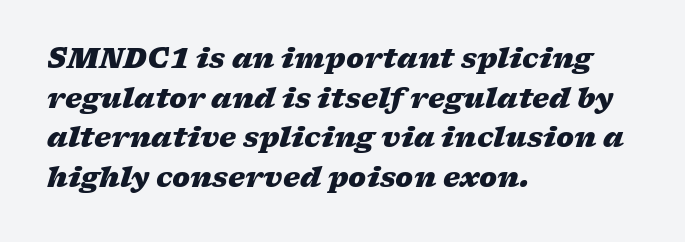
{"italic": "yes", "lean": "right", "slant_degrees": 17, "bold": "yes", "underline": "no", "align": "left", "line_spacing": "normal", "line_spacing_ratio": 1.47, "letter_spacing": "normal", "letter_spacing_em": 0.0, "glyph_px": 27}
